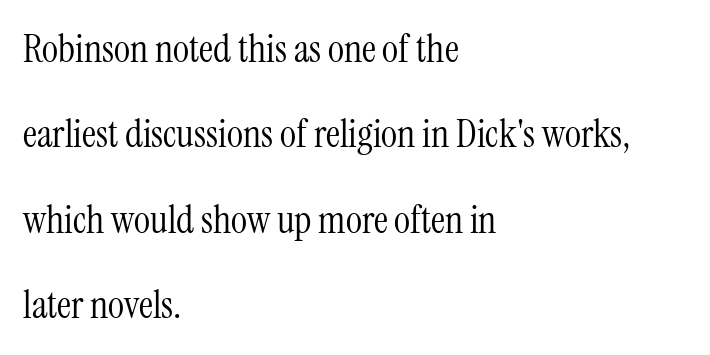
{"serif": "yes", "italic": "no", "bold": "no", "weight": "light", "width": "condensed", "stroke_contrast": "medium", "x_height": "medium", "monospaced": "no", "underline": "no", "align": "left", "line_spacing": "loose", "line_spacing_ratio": 2.19, "letter_spacing": "normal", "letter_spacing_em": 0.0, "glyph_px": 39}
